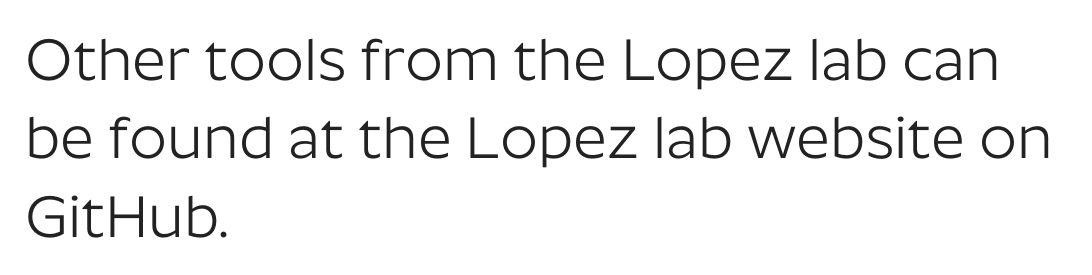
The image shows 59 px light sans-serif type, upright; set left-aligned, normal line spacing (1.33x), normal letter spacing, not underlined; low stroke contrast and a medium x-height.
